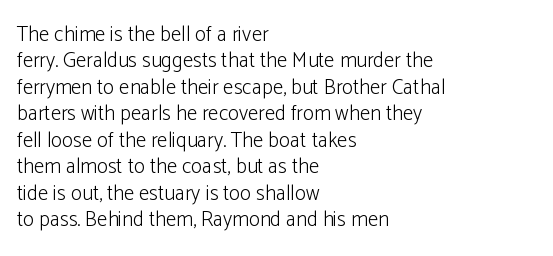
{"italic": "no", "bold": "no", "underline": "no", "align": "left", "line_spacing": "normal", "line_spacing_ratio": 1.26, "letter_spacing": "normal", "letter_spacing_em": 0.0, "glyph_px": 21}
